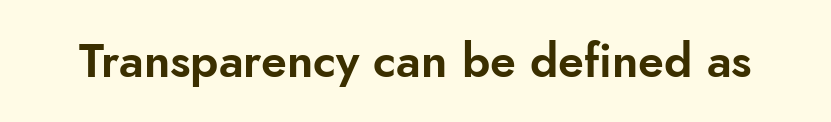
Proportional: the letters do not fall into vertical columns. Observe the absence of serifs on each vertical stroke in this sample. Ordinary non-slanted type is in use. Nobody touched the tracking dial on this one.
